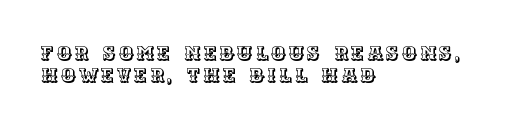
{"italic": "no", "underline": "no", "align": "left", "line_spacing": "tight", "line_spacing_ratio": 1.08, "glyph_px": 20}
